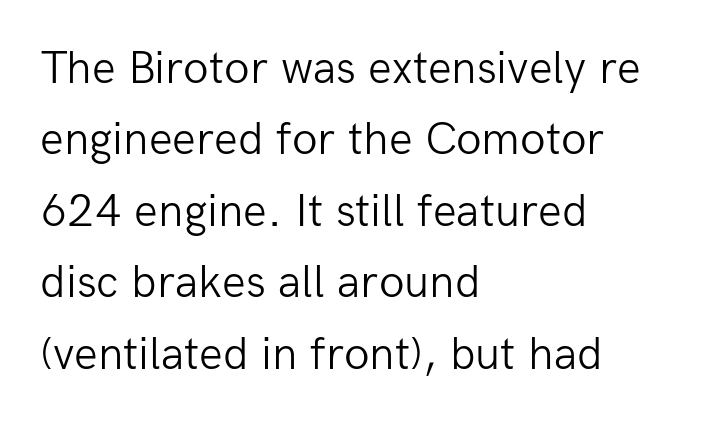
Line spacing here is normal. Spacing between characters is what you'd get straight out of the box. The passage shown is typeset with a sans-serif family. The strokes are not fattened; the text isn't bold.
